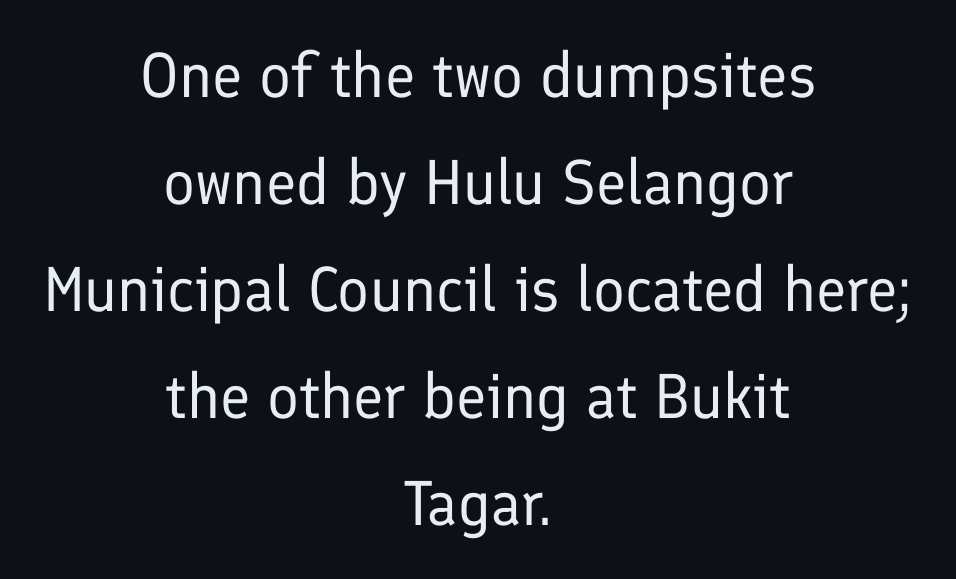
The block of text has a typical density, with ordinary space between rows. The zone under the glyphs is completely vacant. Posture: vertical. Observe the absence of serifs on each vertical stroke in this sample. Each line is balanced around a shared central axis.
